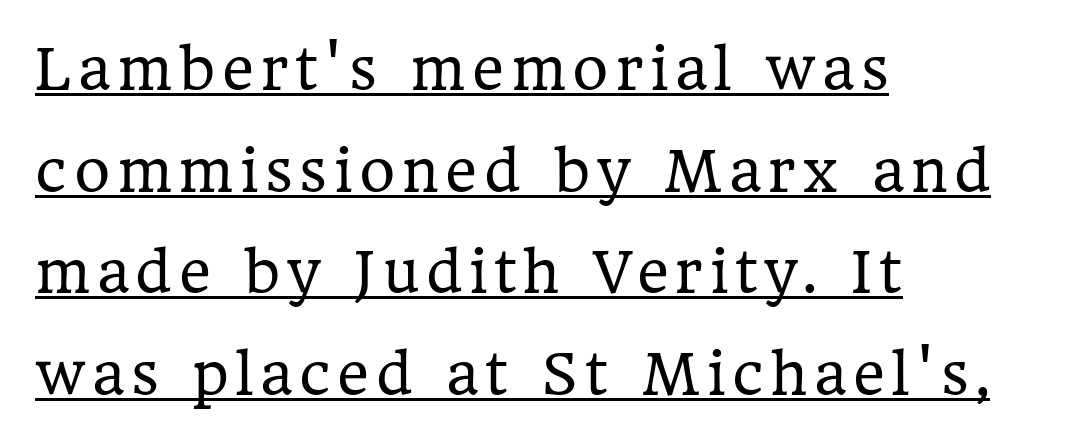
The image shows 55 px regular-weight serif type, upright; set left-aligned, line spacing 1.85x, underlined; low stroke contrast and a medium x-height.
